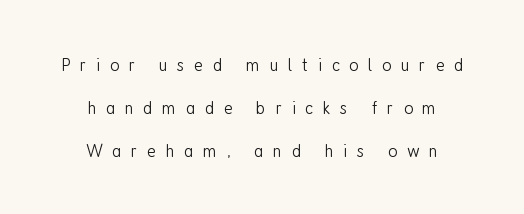
Q: Is the text bold? A: No.
Q: Is the text italic (slanted)? A: No, it is upright.
Q: Is the text underlined? A: No.
Q: How is the paragraph aligned? A: Centered.
Q: Is the spacing between letters normal or unusually wide? A: Unusually wide.
Q: Is the spacing between lines tight, normal or loose? A: Loose.
